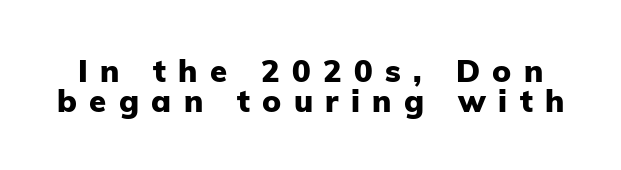
The image shows 31 px heavy sans-serif type, upright; set tight line spacing (0.96x), unusually wide letter spacing (+0.4 em), not underlined; low stroke contrast and a medium x-height.
